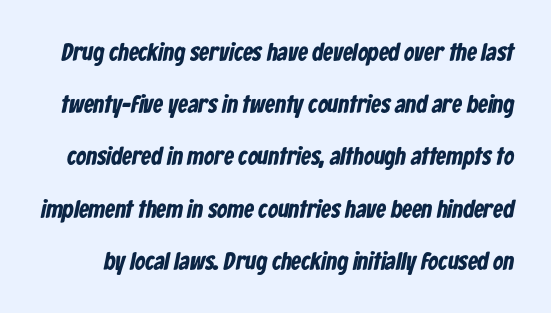
{"bold": "yes", "underline": "no", "line_spacing": "loose", "line_spacing_ratio": 2.09, "letter_spacing": "normal", "letter_spacing_em": 0.0, "glyph_px": 25}
